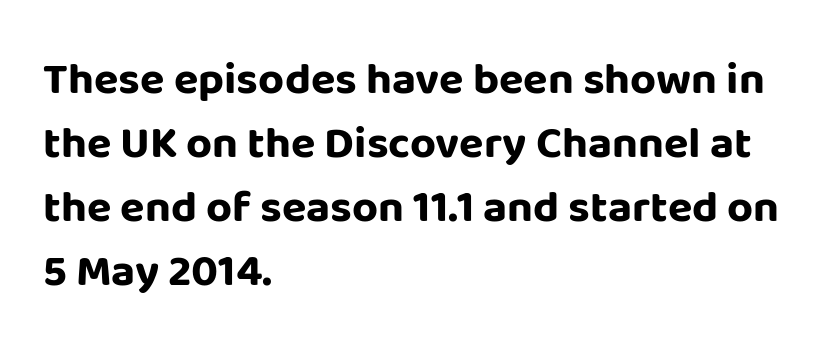
Grotesque or geometric, the face here clearly has no serifs. These lines are rendered in a variable-pitch font. The vertical gap from one line to the next is medium. The characters look thick and weighty, a clear bold. Underlining? Definitely not there.
